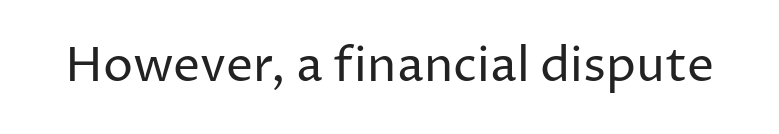
The image shows 48 px regular-weight sans-serif type, upright; set normal letter spacing, not underlined; low stroke contrast and a medium x-height.
